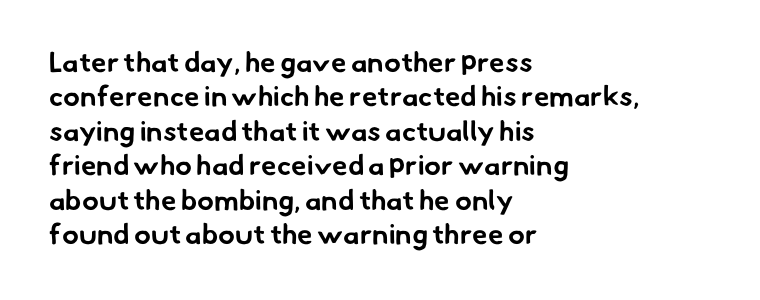
The compositor pushed each line to the left boundary. Think of a printed novel: that variable character pitch is what you see here. Rule under the text: the space is simply empty. The letterforms sit shoulder to shoulder at normal distance.
